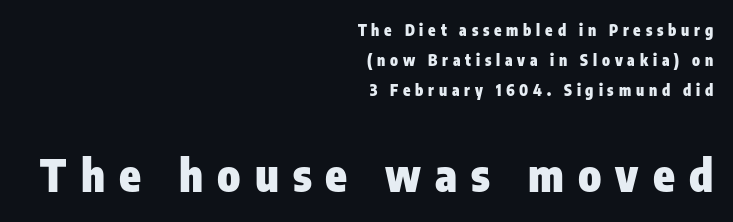
The image shows 44 px heavy, condensed sans-serif type, upright; set right-aligned, loose line spacing (2.01x), unusually wide letter spacing (+0.32 em), not underlined; the second (bottom) block is 2.93x larger; low stroke contrast and a medium x-height.
